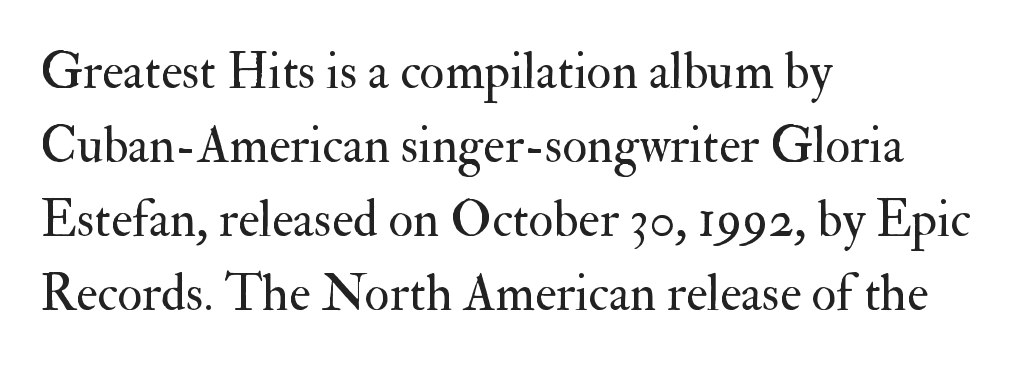
{"serif": "yes", "italic": "no", "bold": "no", "weight": "regular", "width": "normal", "stroke_contrast": "medium", "x_height": "small", "monospaced": "no", "underline": "no", "align": "left", "line_spacing": "normal", "line_spacing_ratio": 1.45, "letter_spacing": "normal", "letter_spacing_em": 0.0, "glyph_px": 51}
